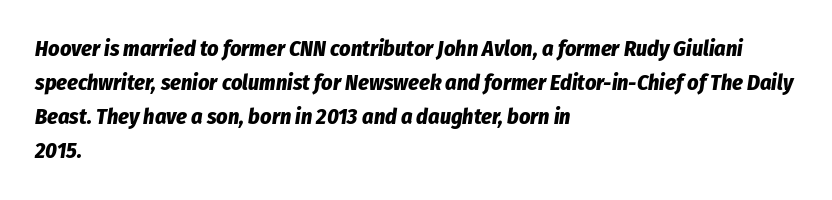
Strokes here are thick enough to call this a true bold. Letters rest on an invisible, unmarked baseline. Look at the tracking — it's just the regular setting, nothing added. Typeset ragged right — the left edge is the straight one.
